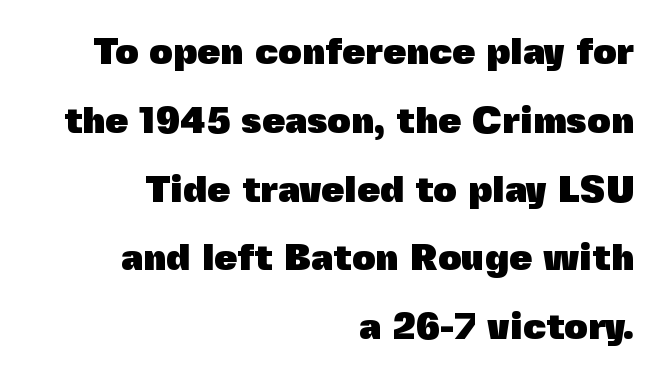
Q: Is the text bold? A: Yes.
Q: Is the text italic (slanted)? A: No, it is upright.
Q: Is the typeface a serif or a sans-serif typeface? A: Sans-serif.
Q: Is the text underlined? A: No.
Q: How is the paragraph aligned? A: Right-aligned.
Q: Is the spacing between letters normal or unusually wide? A: Normal.
Q: Width (condensed, normal, or wide)? A: Normal.
Q: x-height? A: Medium.
Q: Monospaced? A: No.
